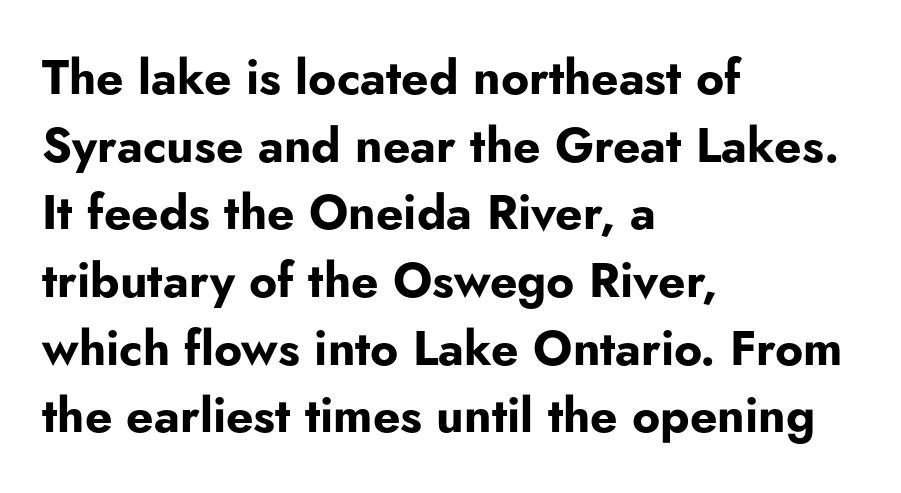
{"serif": "no", "italic": "no", "bold": "yes", "weight": "bold", "width": "normal", "stroke_contrast": "low", "x_height": "small", "monospaced": "no", "underline": "no", "align": "left", "line_spacing": "normal", "line_spacing_ratio": 1.41, "letter_spacing": "normal", "letter_spacing_em": 0.0, "glyph_px": 48}
